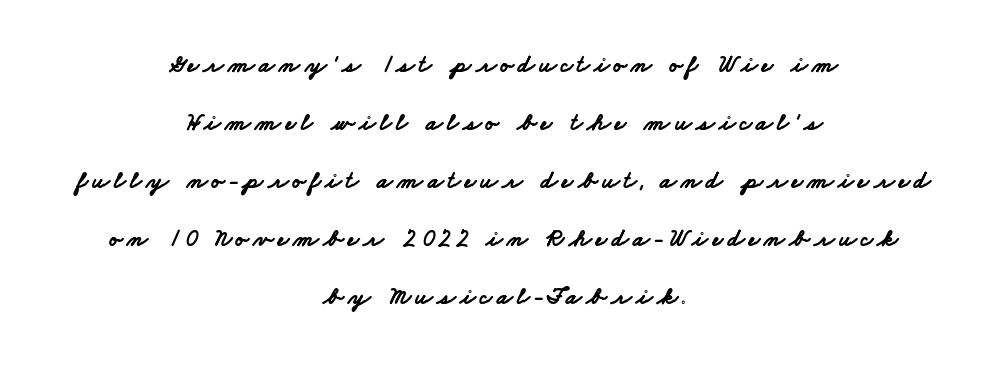
{"bold": "yes", "underline": "no", "align": "center", "line_spacing": "loose", "line_spacing_ratio": 2.42, "glyph_px": 24}
